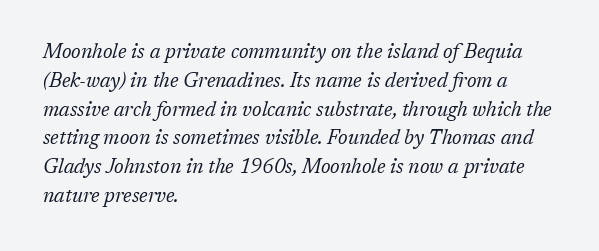
{"italic": "yes", "lean": "right", "slant_degrees": 17, "bold": "no", "underline": "no", "align": "left", "line_spacing": "normal", "line_spacing_ratio": 1.44, "letter_spacing": "normal", "letter_spacing_em": 0.0, "glyph_px": 20}
